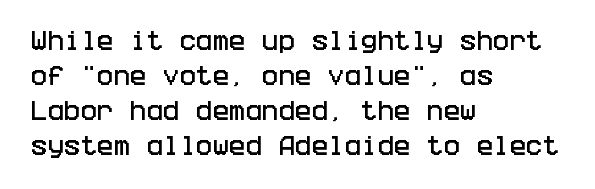
The vertical gap from one line to the next is medium. In terms of posture, this sample is upright. The ragged edge is on the right, which tells us the setting is flush left. Look at the tracking — it's just the regular setting, nothing added. Only glyphs here, with clear space below each row.
